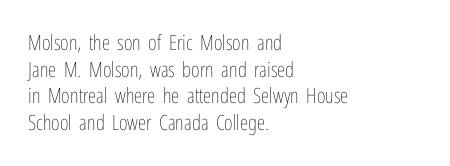
Q: Is the text bold? A: No.
Q: Is the text italic (slanted)? A: No, it is upright.
Q: Is the text underlined? A: No.
Q: How is the paragraph aligned? A: Left-aligned.
Q: Is the spacing between letters normal or unusually wide? A: Normal.
Q: Is the spacing between lines tight, normal or loose? A: Normal.
